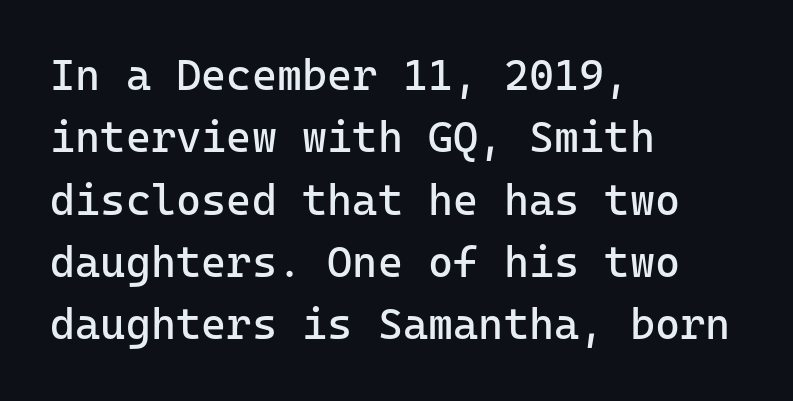
This reads as an unemphasized weight, regular at the heaviest. Every character here occupies the same horizontal width, giving the sample a typewriter-like rhythm. Characters follow at the spacing the type designer built in. Does the leading feel generous? No, just average. Posture: upright roman. I'd call this a sans setting — the letters go barefoot.
